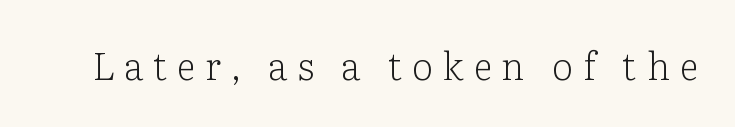
The string is rendered with underlining switched off. The letters look calm and open, with moderate or lighter stems. This rendering employs a face with finishing strokes, i.e., a serif. Spacing between characters has been opened up far beyond the box default.
